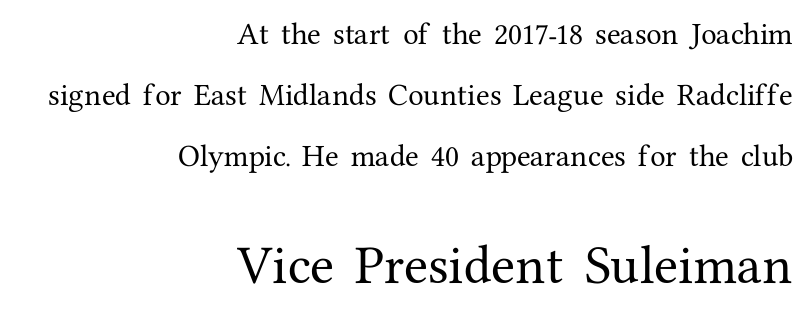
Where is the straight margin? On the right. Airy leading. The designer went with a serif here, giving each stem small feet. Check under the words: just untouched page.
